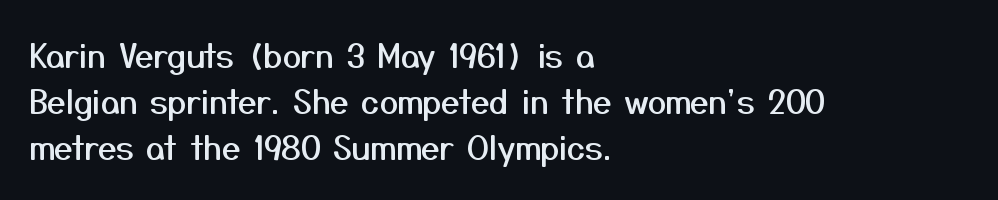
Q: Is the text italic (slanted)? A: No, it is upright.
Q: Is the typeface a serif or a sans-serif typeface? A: Sans-serif.
Q: Is the text underlined? A: No.
Q: How is the paragraph aligned? A: Left-aligned.
Q: Is the spacing between letters normal or unusually wide? A: Normal.
Q: Is the spacing between lines tight, normal or loose? A: Normal.
Q: Width (condensed, normal, or wide)? A: Normal.
Q: Stroke contrast? A: Medium.
Q: x-height? A: Medium.
Q: Monospaced? A: No.
